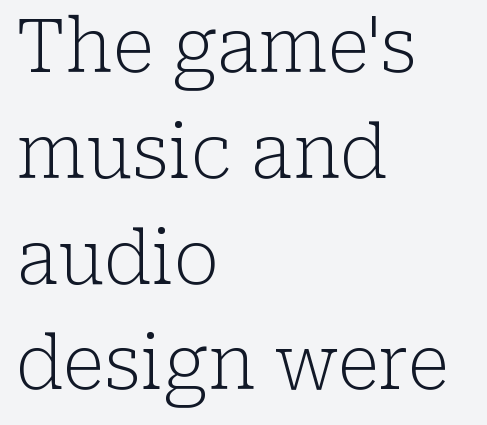
{"serif": "yes", "italic": "no", "bold": "no", "weight": "light", "width": "normal", "stroke_contrast": "low", "x_height": "medium", "monospaced": "no", "underline": "no", "align": "left", "line_spacing": "normal", "line_spacing_ratio": 1.43, "letter_spacing": "normal", "letter_spacing_em": 0.0, "glyph_px": 74}
